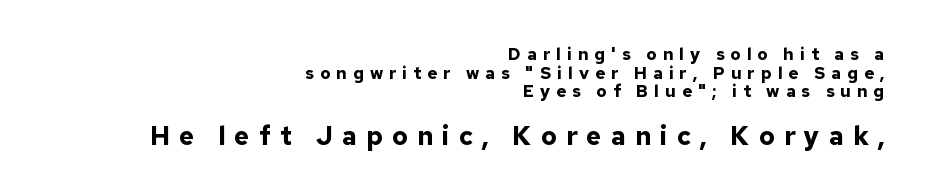
Q: Is the text bold? A: Yes.
Q: Is the text italic (slanted)? A: No, it is upright.
Q: Is the text underlined? A: No.
Q: How is the paragraph aligned? A: Right-aligned.
Q: Is the spacing between letters normal or unusually wide? A: Unusually wide.
Q: Is the spacing between lines tight, normal or loose? A: Tight.
Q: Which block of text is set in a larger size, the first (top) or the second (bottom)? A: The second (bottom) one.
